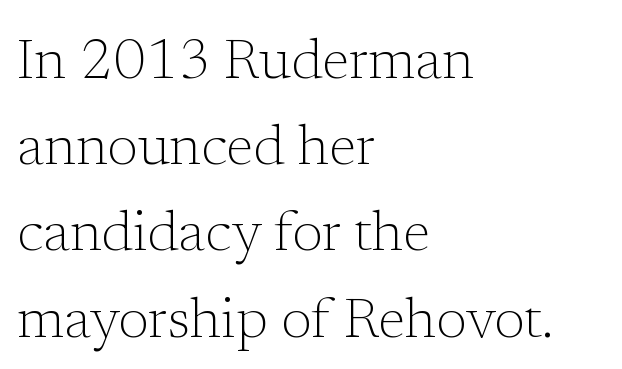
Horizontal bands of white between lines are of average thickness. The type sits square on the baseline with zero lean. The letters advance in unequal steps, a hallmark of proportional type. Caption: standard tracking, unaltered.
